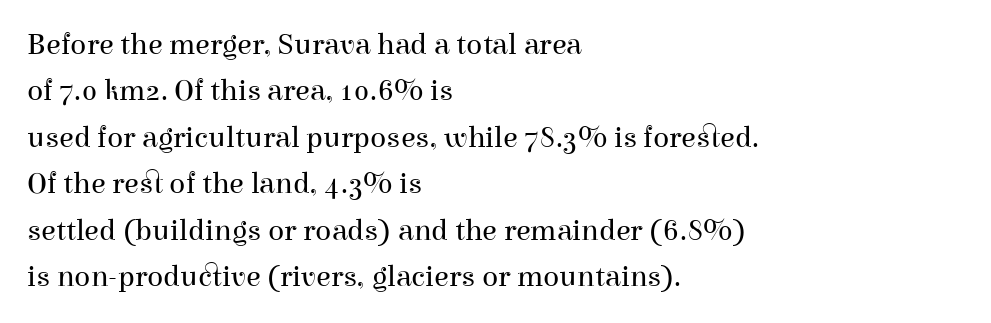
{"serif": "yes", "italic": "no", "bold": "no", "weight": "regular", "width": "normal", "stroke_contrast": "high", "x_height": "medium", "monospaced": "no", "underline": "no", "align": "left", "line_spacing": "normal", "line_spacing_ratio": 1.55, "letter_spacing": "normal", "letter_spacing_em": 0.0, "glyph_px": 30}
